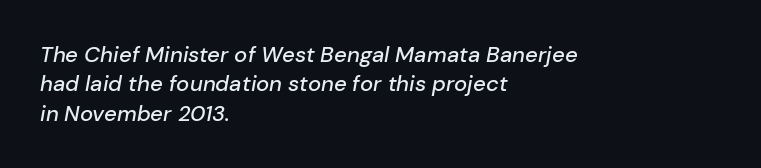
{"italic": "yes", "lean": "right", "slant_degrees": 10, "underline": "no", "align": "left", "line_spacing": "normal", "line_spacing_ratio": 1.34, "letter_spacing": "normal", "letter_spacing_em": 0.0, "glyph_px": 22}
